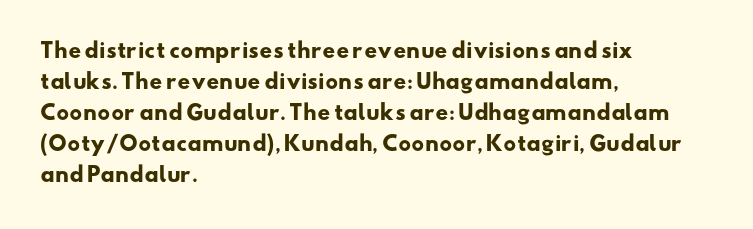
Reading down the block, your eye returns to a fixed left position each line. Each glyph is drawn with heavy, bold strokes. These lines keep a tight, regular rhythm from letter to letter. The gap between lines stays unmarked.
